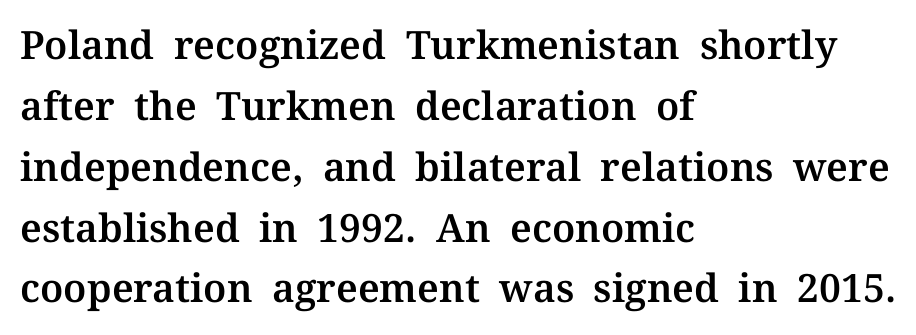
{"serif": "yes", "italic": "no", "width": "normal", "stroke_contrast": "medium", "x_height": "medium", "monospaced": "no", "underline": "no", "align": "left", "line_spacing": "normal", "line_spacing_ratio": 1.56, "letter_spacing": "normal", "letter_spacing_em": 0.0, "glyph_px": 39}
